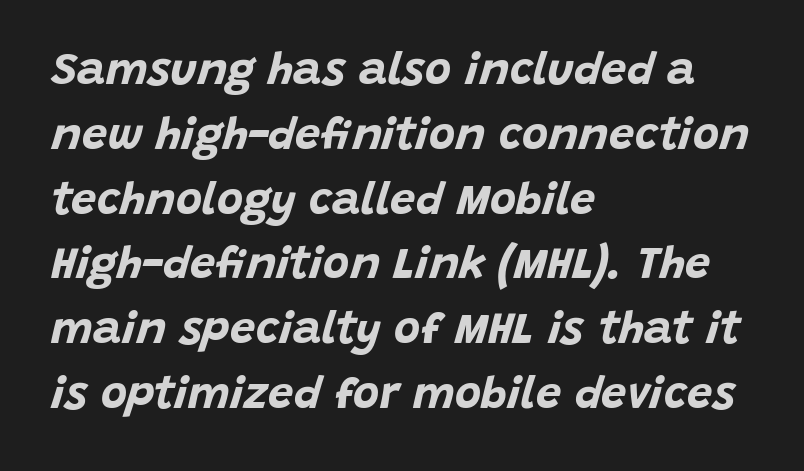
The image shows 45 px bold type, italic (leaning right); set left-aligned, normal line spacing (1.44x), normal letter spacing, not underlined; low stroke contrast and a large x-height.
